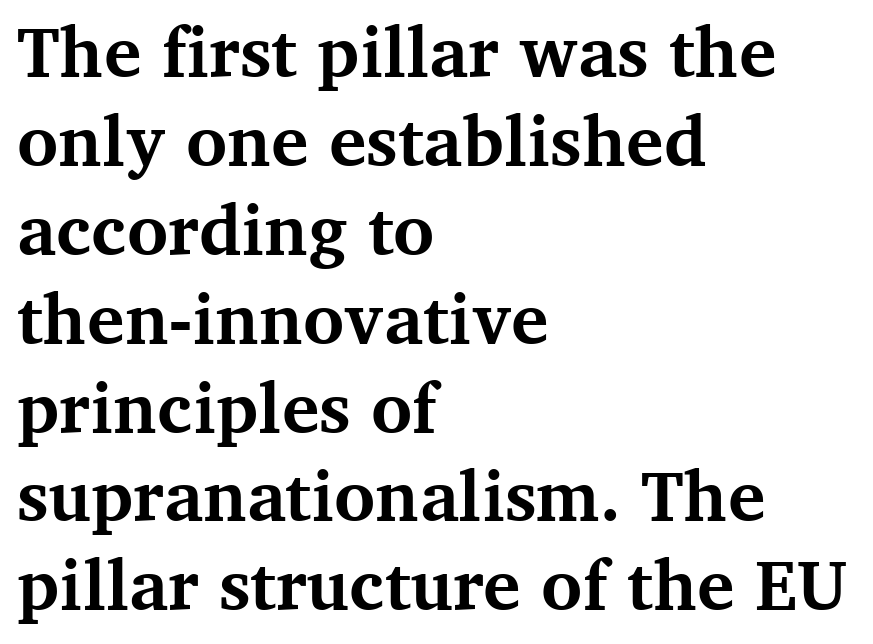
The image shows 70 px bold serif type, upright; set left-aligned, normal line spacing (1.27x), normal letter spacing, not underlined; medium stroke contrast and a medium x-height.
